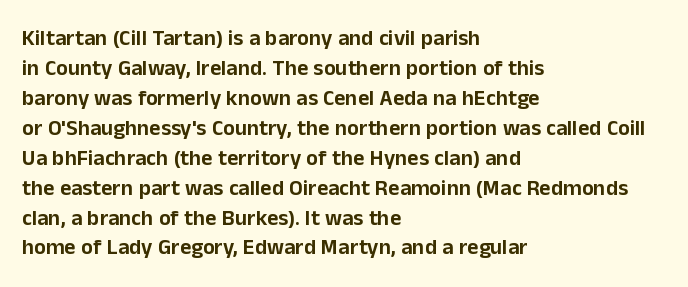
The image shows 22 px text type, upright; set left-aligned, normal line spacing (1.36x), normal letter spacing, not underlined.
